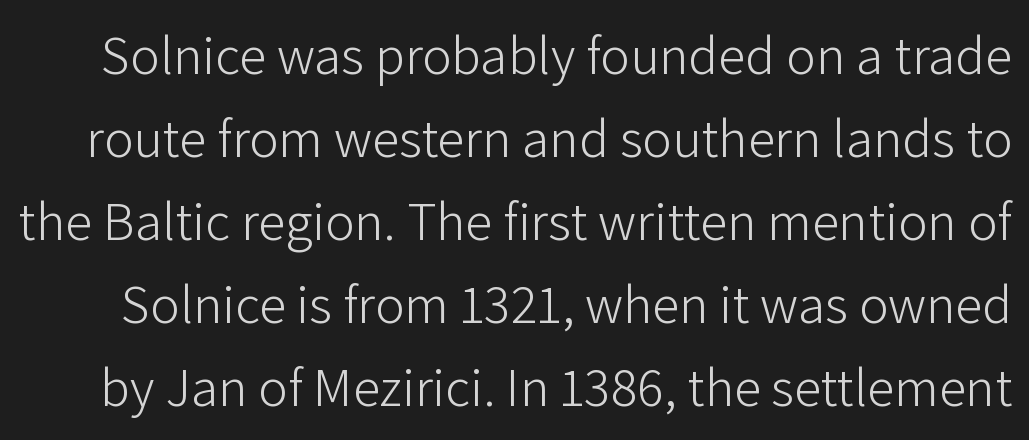
Q: Is the text bold? A: No.
Q: Is the text italic (slanted)? A: No, it is upright.
Q: Is the typeface a serif or a sans-serif typeface? A: Sans-serif.
Q: Is the text underlined? A: No.
Q: Is the spacing between letters normal or unusually wide? A: Normal.
Q: Is the spacing between lines tight, normal or loose? A: Normal.
Q: Width (condensed, normal, or wide)? A: Normal.
Q: Stroke contrast? A: Low.
Q: x-height? A: Medium.
Q: Monospaced? A: No.
